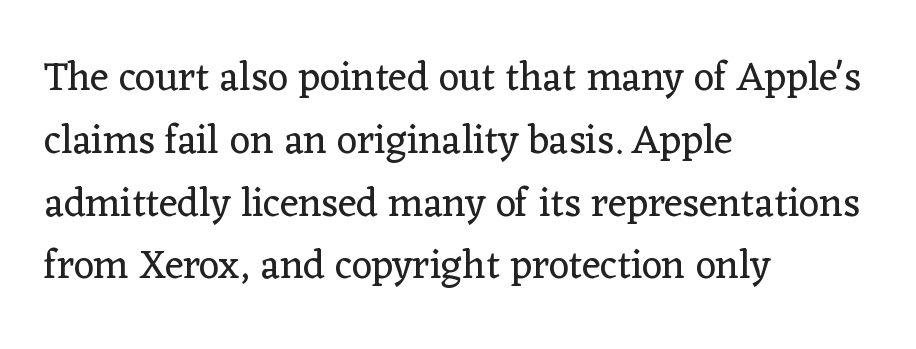
Q: Is the text bold? A: No.
Q: Is the text italic (slanted)? A: No, it is upright.
Q: Is the typeface a serif or a sans-serif typeface? A: Serif.
Q: Is the text underlined? A: No.
Q: How is the paragraph aligned? A: Left-aligned.
Q: Is the spacing between letters normal or unusually wide? A: Normal.
Q: Is the spacing between lines tight, normal or loose? A: Normal.
Q: Width (condensed, normal, or wide)? A: Normal.
Q: Stroke contrast? A: Low.
Q: x-height? A: Medium.
Q: Monospaced? A: No.
